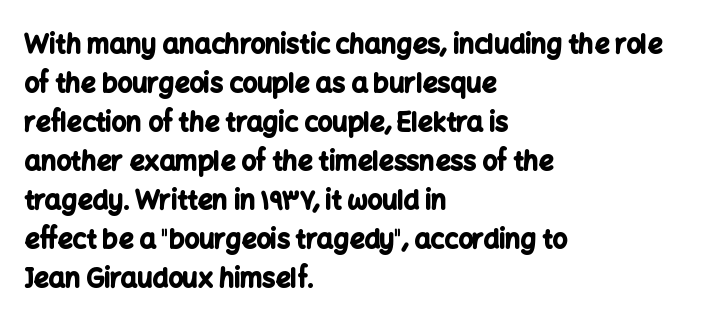
{"italic": "no", "bold": "yes", "underline": "no", "align": "left", "line_spacing": "normal", "line_spacing_ratio": 1.5, "letter_spacing": "normal", "letter_spacing_em": 0.0, "glyph_px": 26}
